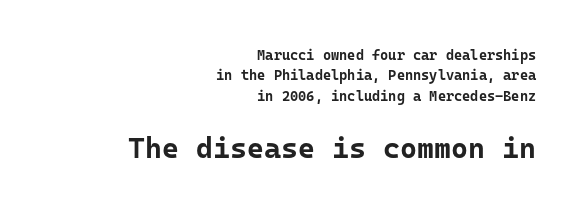
The image shows 29 px bold sans-serif type, upright, monospaced; set right-aligned, normal line spacing (1.45x), normal letter spacing, not underlined; the second (bottom) block is 2.07x larger; low stroke contrast and a medium x-height.
